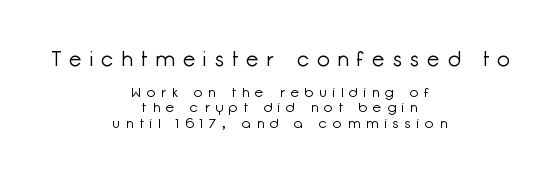
Q: Is the text bold? A: No.
Q: Is the text italic (slanted)? A: No, it is upright.
Q: Is the text underlined? A: No.
Q: How is the paragraph aligned? A: Centered.
Q: Is the spacing between letters normal or unusually wide? A: Unusually wide.
Q: Is the spacing between lines tight, normal or loose? A: Tight.
Q: Which block of text is set in a larger size, the first (top) or the second (bottom)? A: The first (top) one.
